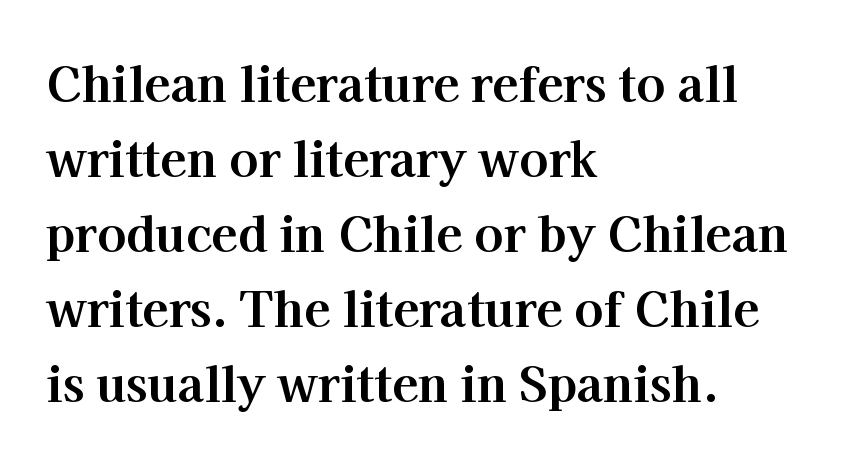
{"serif": "yes", "italic": "no", "bold": "yes", "weight": "bold", "width": "normal", "stroke_contrast": "high", "x_height": "medium", "monospaced": "no", "underline": "no", "align": "left", "line_spacing": "normal", "line_spacing_ratio": 1.56, "letter_spacing": "normal", "letter_spacing_em": 0.0, "glyph_px": 48}
